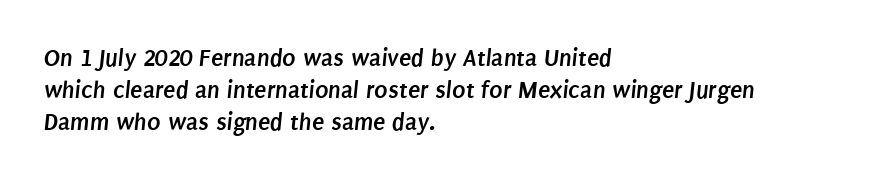
Q: Is the text bold? A: Yes.
Q: Is the text underlined? A: No.
Q: How is the paragraph aligned? A: Left-aligned.
Q: Is the spacing between letters normal or unusually wide? A: Normal.
Q: Is the spacing between lines tight, normal or loose? A: Normal.
